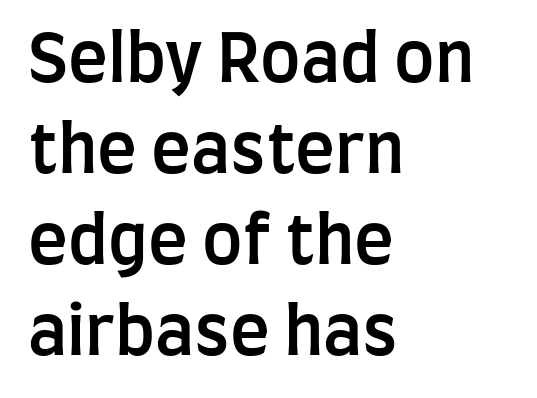
Regular leading. Stroke thickness is moderately raised; the sample reads as semibold. Note the varied advance widths — an 'i' is clearly narrower than an 'm'. These lines were composed using upright roman letters.
